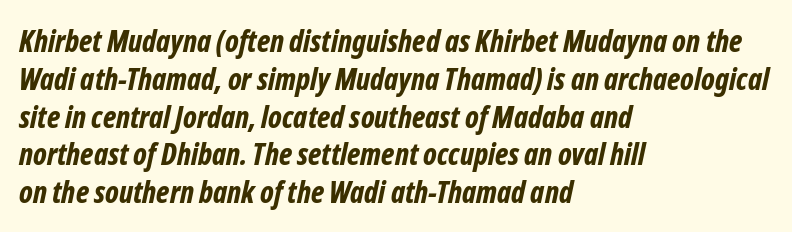
Q: Is the text bold? A: Yes.
Q: Is the text italic (slanted)? A: Yes, it leans right by about 12 degrees.
Q: Is the text underlined? A: No.
Q: How is the paragraph aligned? A: Left-aligned.
Q: Is the spacing between letters normal or unusually wide? A: Normal.
Q: Is the spacing between lines tight, normal or loose? A: Normal.
Q: Width (condensed, normal, or wide)? A: Condensed.
Q: Stroke contrast? A: Low.
Q: x-height? A: Medium.
Q: Monospaced? A: No.
